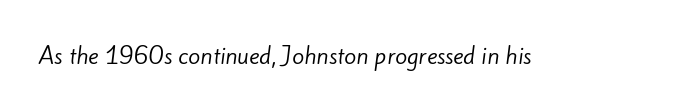
The image shows 22 px text type; set normal letter spacing, not underlined.
